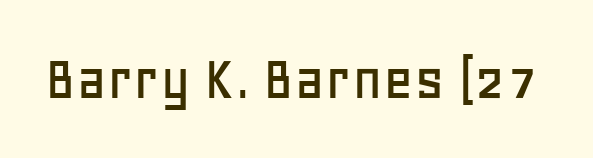
{"serif": "no", "italic": "no", "width": "normal", "stroke_contrast": "low", "x_height": "large", "monospaced": "no", "underline": "no", "letter_spacing": "normal", "letter_spacing_em": 0.0, "glyph_px": 66}
